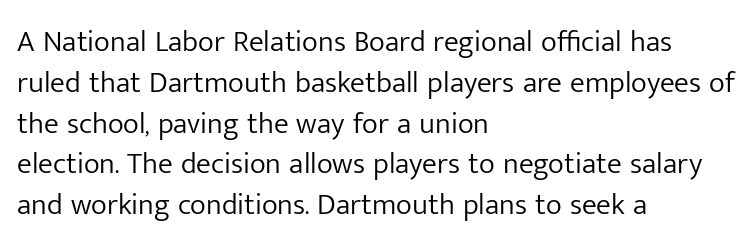
The image shows 30 px light sans-serif type, upright; set left-aligned, normal line spacing (1.36x), normal letter spacing, not underlined; low stroke contrast and a medium x-height.
